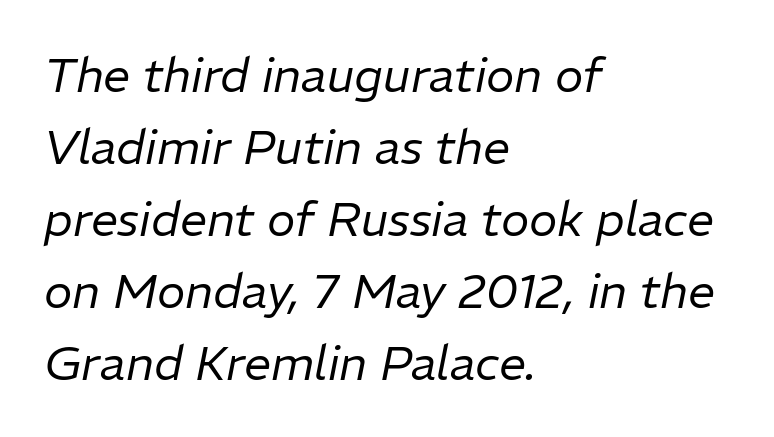
{"italic": "yes", "lean": "right", "slant_degrees": 11, "bold": "no", "weight": "regular", "width": "normal", "stroke_contrast": "low", "x_height": "medium", "monospaced": "no", "underline": "no", "align": "left", "line_spacing": "normal", "line_spacing_ratio": 1.5, "letter_spacing": "normal", "letter_spacing_em": 0.0, "glyph_px": 48}
